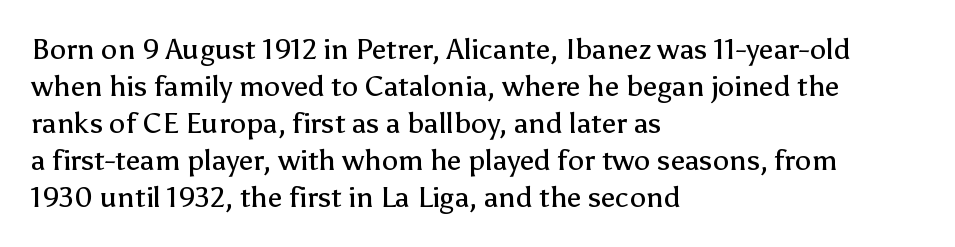
Q: Is the text bold? A: No.
Q: Is the text italic (slanted)? A: No, it is upright.
Q: Is the typeface a serif or a sans-serif typeface? A: Sans-serif.
Q: Is the text underlined? A: No.
Q: How is the paragraph aligned? A: Left-aligned.
Q: Is the spacing between letters normal or unusually wide? A: Normal.
Q: Is the spacing between lines tight, normal or loose? A: Normal.
Q: Width (condensed, normal, or wide)? A: Normal.
Q: Stroke contrast? A: Low.
Q: x-height? A: Medium.
Q: Monospaced? A: No.
